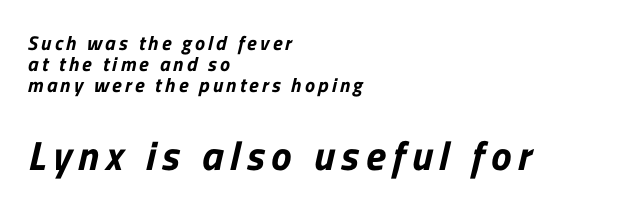
Q: Is the typeface a serif or a sans-serif typeface? A: Sans-serif.
Q: Is the text underlined? A: No.
Q: How is the paragraph aligned? A: Left-aligned.
Q: Is the spacing between lines tight, normal or loose? A: Tight.
Q: Which block of text is set in a larger size, the first (top) or the second (bottom)? A: The second (bottom) one.
Q: Width (condensed, normal, or wide)? A: Normal.
Q: Stroke contrast? A: Low.
Q: x-height? A: Medium.
Q: Monospaced? A: No.
